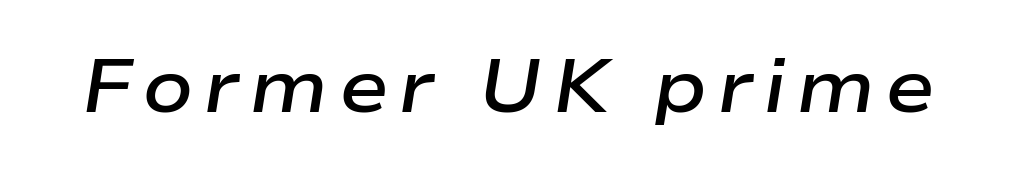
The image shows 75 px semibold, wide type, italic (leaning right); set not underlined; low stroke contrast and a medium x-height.
